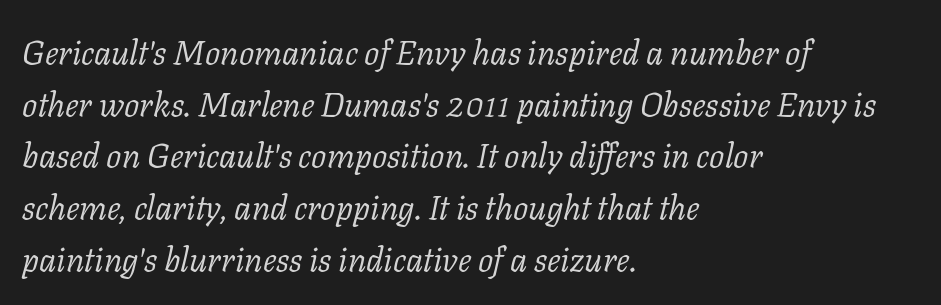
{"serif": "yes", "italic": "yes", "lean": "right", "slant_degrees": 11, "bold": "no", "weight": "light", "width": "normal", "stroke_contrast": "low", "x_height": "medium", "monospaced": "no", "underline": "no", "align": "left", "line_spacing": "normal", "line_spacing_ratio": 1.52, "letter_spacing": "normal", "letter_spacing_em": 0.0, "glyph_px": 34}
